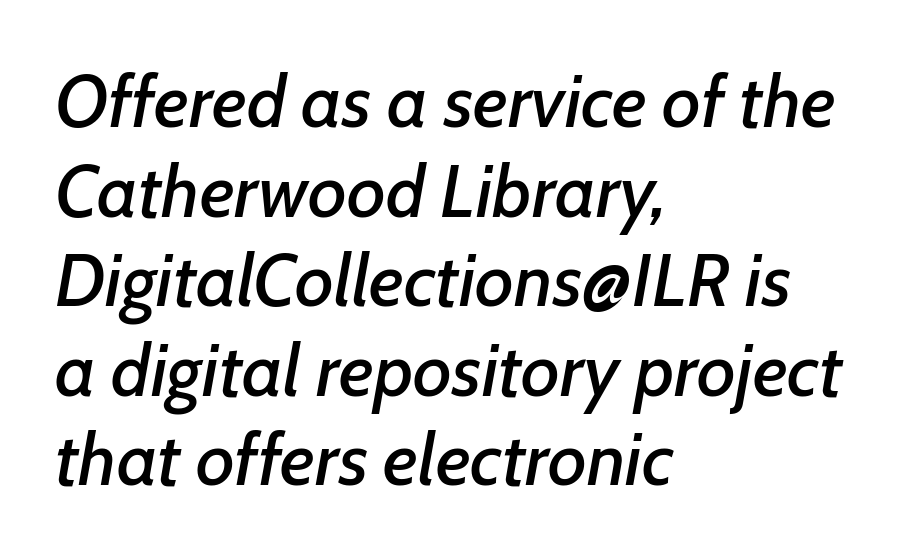
{"italic": "yes", "lean": "right", "slant_degrees": 7, "width": "normal", "stroke_contrast": "low", "x_height": "medium", "monospaced": "no", "underline": "no", "align": "left", "line_spacing_ratio": 1.21, "letter_spacing": "normal", "letter_spacing_em": 0.0, "glyph_px": 74}
